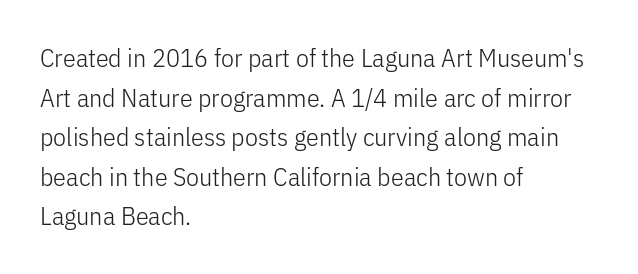
Q: Is the text bold? A: No.
Q: Is the text italic (slanted)? A: No, it is upright.
Q: Is the text underlined? A: No.
Q: How is the paragraph aligned? A: Left-aligned.
Q: Is the spacing between letters normal or unusually wide? A: Normal.
Q: Is the spacing between lines tight, normal or loose? A: Normal.
